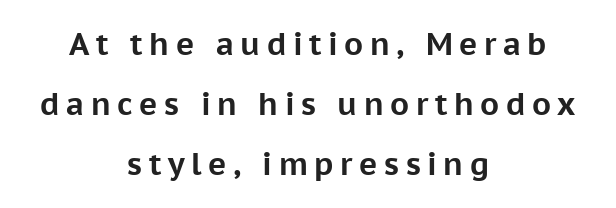
Q: Is the text bold? A: Yes.
Q: Is the text italic (slanted)? A: No, it is upright.
Q: Is the typeface a serif or a sans-serif typeface? A: Sans-serif.
Q: Is the text underlined? A: No.
Q: How is the paragraph aligned? A: Centered.
Q: Is the spacing between letters normal or unusually wide? A: Unusually wide.
Q: Is the spacing between lines tight, normal or loose? A: Loose.
Q: Width (condensed, normal, or wide)? A: Normal.
Q: Stroke contrast? A: Low.
Q: x-height? A: Medium.
Q: Monospaced? A: No.
